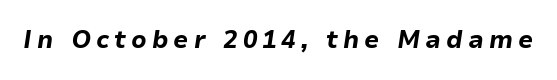
Rendered with sloped, italic letterforms. The string is rendered with underlining switched off. These lines have a slow, spaced-out rhythm from letter to letter. Its strokes are broad and dark, the hallmark of bold type.
